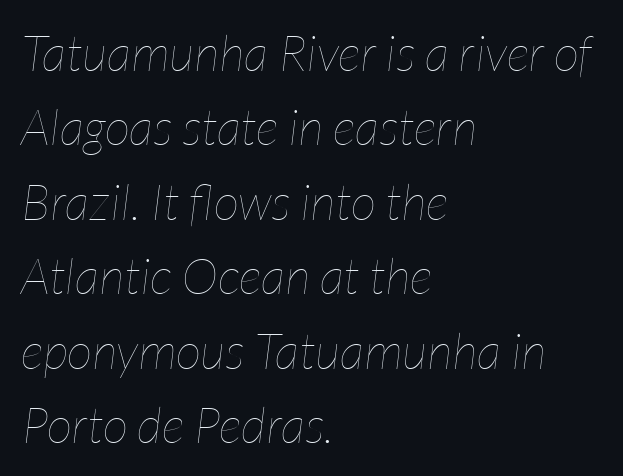
The image shows 50 px thin, condensed type, italic (leaning right); set left-aligned, normal line spacing (1.49x), normal letter spacing, not underlined; low stroke contrast and a medium x-height.
